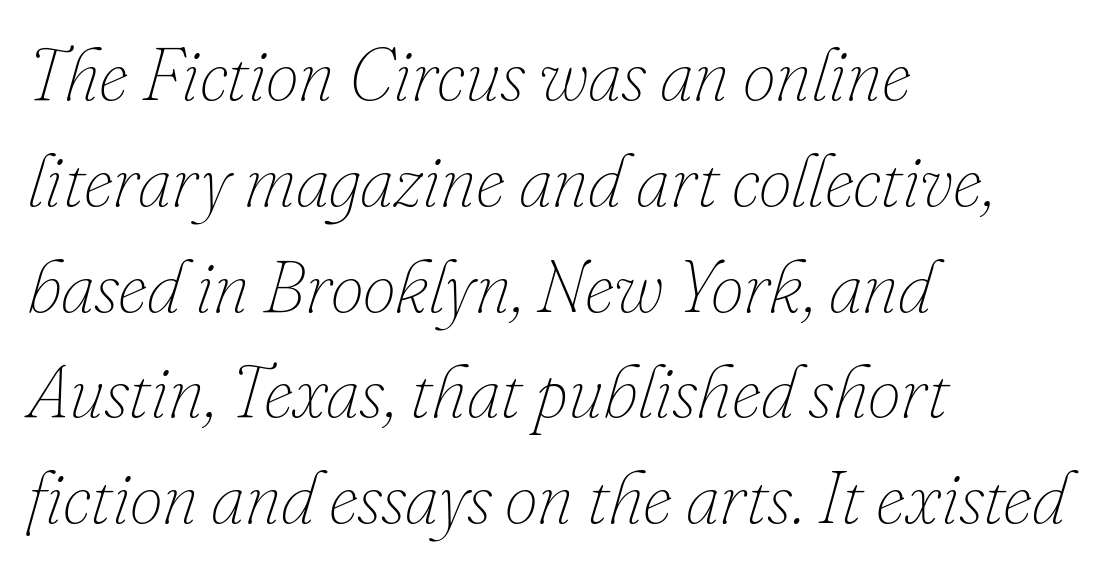
The image shows 74 px thin type, italic (leaning right); set left-aligned, normal line spacing (1.43x), normal letter spacing, not underlined; low stroke contrast and a small x-height.
